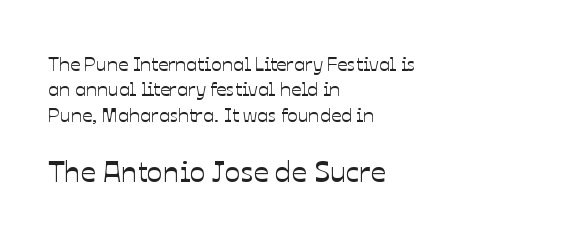
{"italic": "no", "width": "normal", "stroke_contrast": "low", "x_height": "medium", "monospaced": "no", "underline": "no", "align": "left", "line_spacing": "normal", "line_spacing_ratio": 1.27, "letter_spacing": "normal", "letter_spacing_em": 0.0, "larger_block": "second", "size_ratio": 1.5, "glyph_px": 30}
